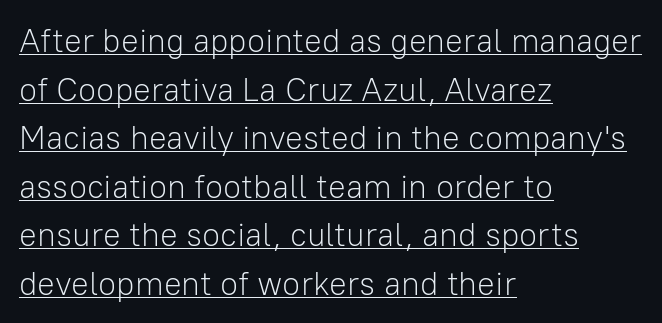
Observe the ordinary spacing: letters are neighbours, not strangers. Heft: none added — not bold. Honestly, the underline is the first thing you notice here. The text block is weighted toward the left margin, trailing off unevenly rightward. Think of a printed novel: that variable character pitch is what you see here. Font category for this specimen: sans-serif.
